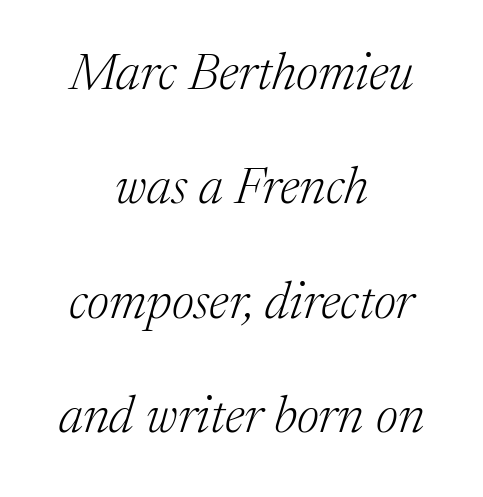
The image shows 52 px light serif type, italic (leaning right); set centered, loose line spacing (2.2x), normal letter spacing, not underlined; medium stroke contrast and a medium x-height.
